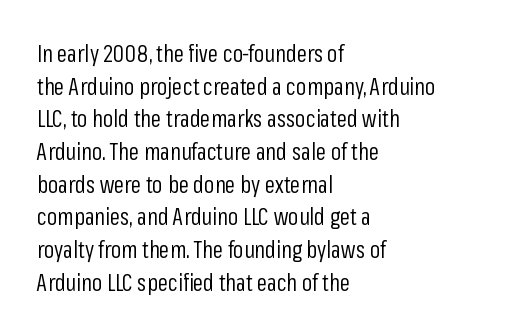
{"italic": "no", "bold": "no", "underline": "no", "align": "left", "line_spacing": "normal", "line_spacing_ratio": 1.42, "letter_spacing": "normal", "letter_spacing_em": 0.0, "glyph_px": 23}
